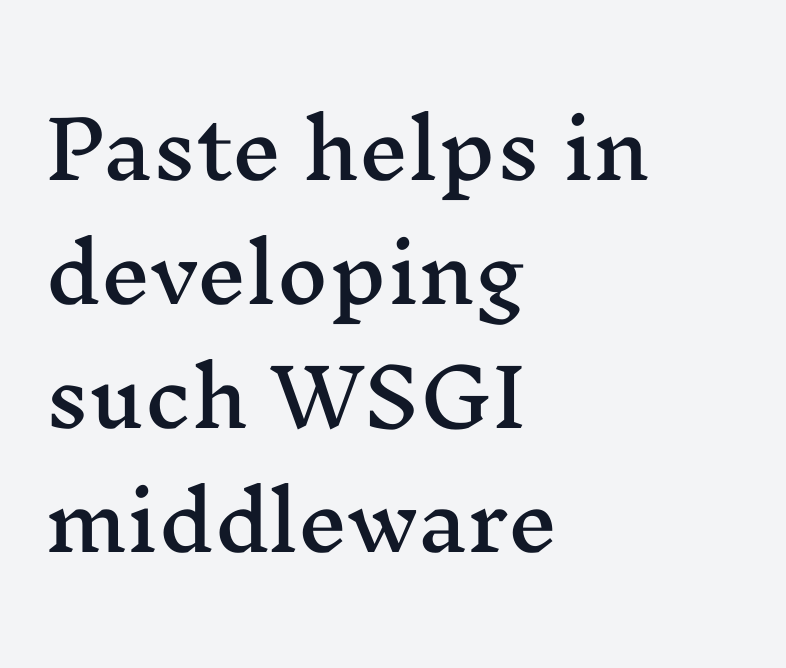
Q: Is the text italic (slanted)? A: No, it is upright.
Q: Is the typeface a serif or a sans-serif typeface? A: Serif.
Q: Is the text underlined? A: No.
Q: How is the paragraph aligned? A: Left-aligned.
Q: Is the spacing between letters normal or unusually wide? A: Normal.
Q: Is the spacing between lines tight, normal or loose? A: Normal.
Q: Width (condensed, normal, or wide)? A: Wide.
Q: Stroke contrast? A: Medium.
Q: x-height? A: Medium.
Q: Monospaced? A: No.
